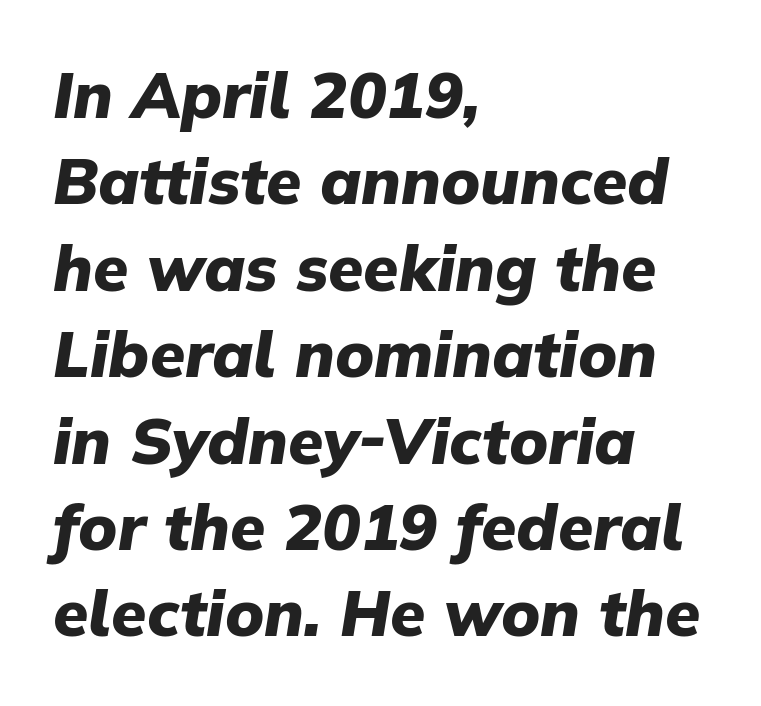
{"italic": "yes", "lean": "right", "slant_degrees": 9, "bold": "yes", "weight": "heavy", "width": "normal", "stroke_contrast": "low", "x_height": "medium", "monospaced": "no", "underline": "no", "align": "left", "line_spacing": "normal", "line_spacing_ratio": 1.35, "letter_spacing": "normal", "letter_spacing_em": 0.0, "glyph_px": 64}
